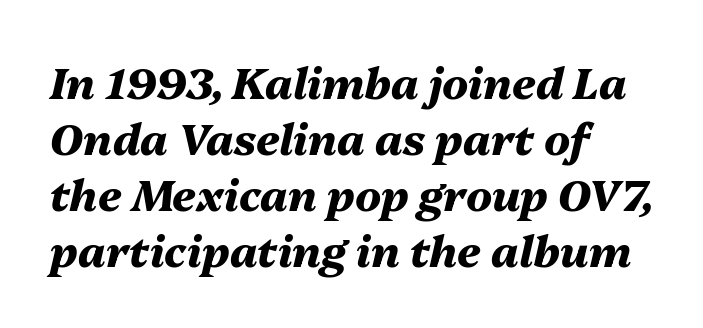
The image shows 43 px heavy type, italic (leaning right); set left-aligned, normal line spacing (1.3x), normal letter spacing, not underlined; medium stroke contrast and a medium x-height.
